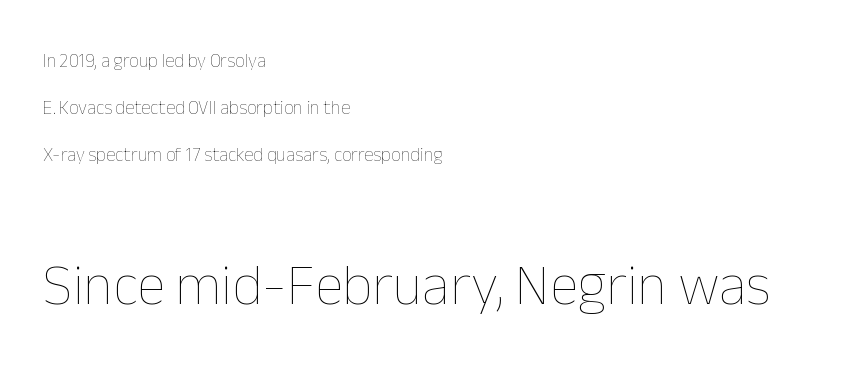
You get the small type first, then a jump to larger type. The letters sit at their default tracking, neither squeezed nor spread. Quick note: underline off. A classic flush-left, rag-right setting is used for this passage. This sample has the flowing, uneven cadence of proportional lettering. The characters are drawn with everyday or finer stroke widths.
